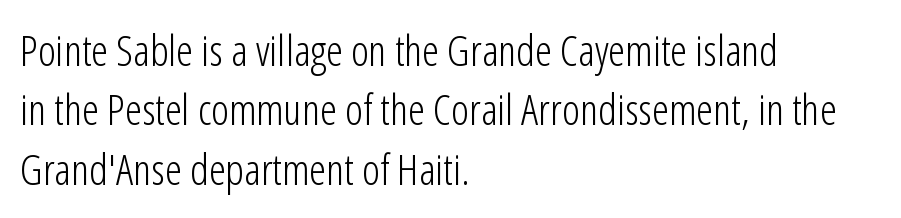
{"serif": "no", "italic": "no", "bold": "no", "weight": "light", "width": "condensed", "stroke_contrast": "low", "x_height": "medium", "monospaced": "no", "underline": "no", "align": "left", "line_spacing": "normal", "line_spacing_ratio": 1.38, "letter_spacing": "normal", "letter_spacing_em": 0.0, "glyph_px": 43}
